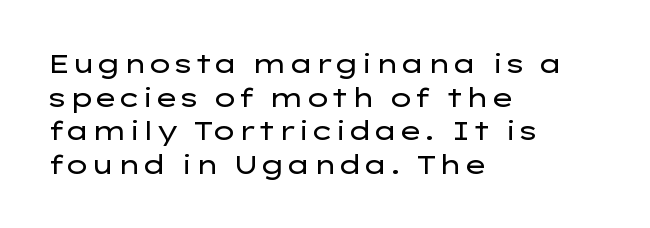
The image shows 26 px text type, upright; set left-aligned, normal line spacing (1.29x), normal letter spacing, not underlined.
